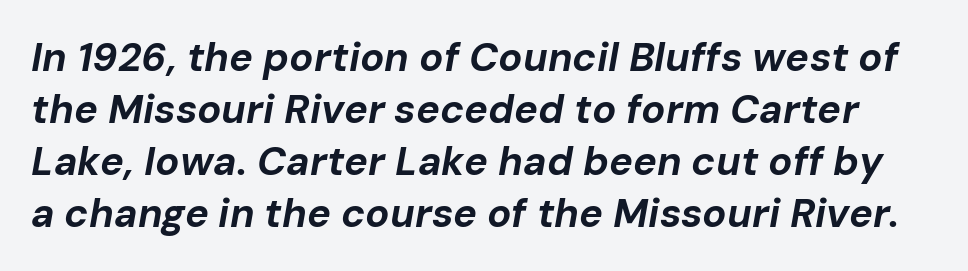
{"italic": "yes", "lean": "right", "slant_degrees": 10, "bold": "yes", "weight": "bold", "width": "normal", "stroke_contrast": "low", "x_height": "medium", "monospaced": "no", "underline": "no", "line_spacing": "normal", "line_spacing_ratio": 1.3, "letter_spacing": "normal", "letter_spacing_em": 0.0, "glyph_px": 40}
